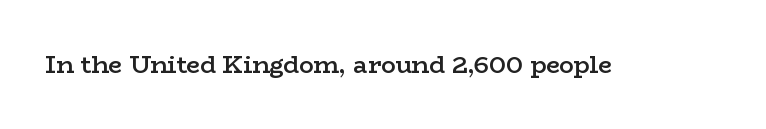
Quick note: underline off. Rendered with straight, roman letterforms. Each word holds together tightly as a unit, with standard inter-letter gaps. Slightly chunky letters — semibold, I'd say, not full bold.
